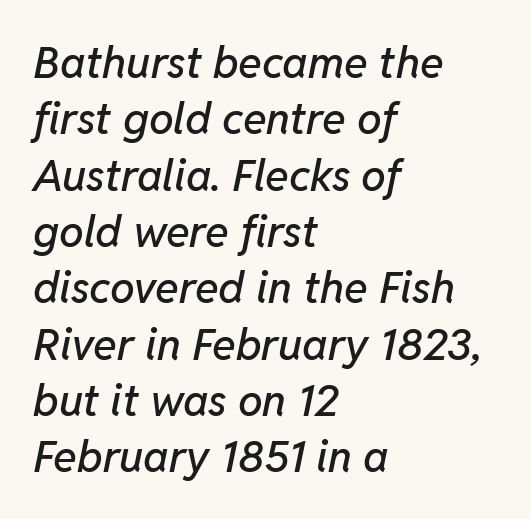
The image shows 44 px text type, italic (leaning right); set left-aligned, normal line spacing (1.28x), normal letter spacing, not underlined; low stroke contrast and a medium x-height.
